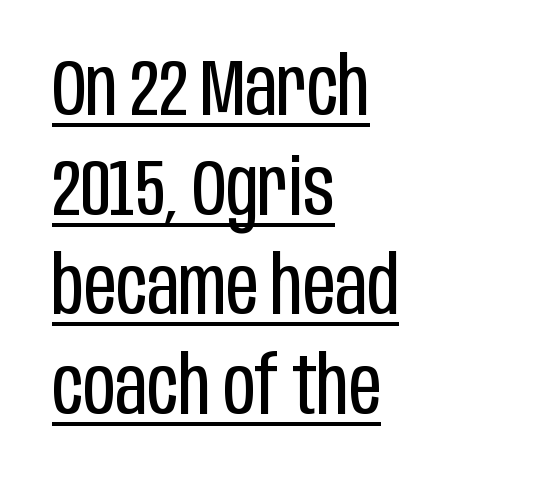
The compositor pushed each line to the left boundary. Observe the ordinary spacing: letters are neighbours, not strangers. Normally led — the rows are evenly, conventionally spaced. Do the letters lean? They stand straight.
